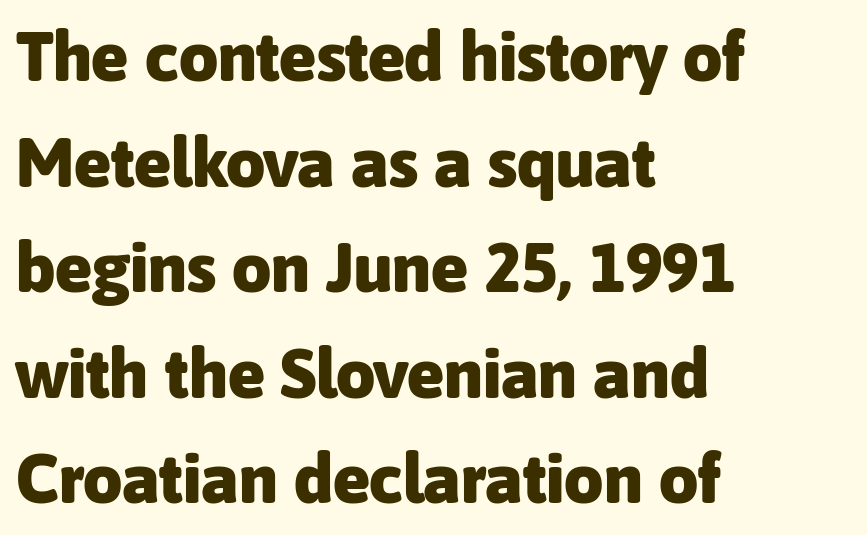
Horizontally, the lines are justified to the leading edge only. The face used here has the dense, thick strokes of a bold. Looks like regular typesetting: each glyph gets only the width it needs. A typesetter would label this face a sans. Between one letter and the next there's only the usual sliver of space.
